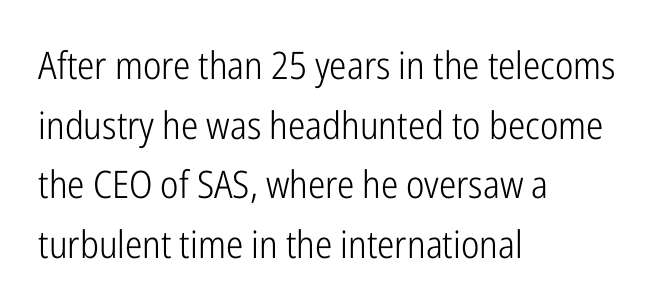
Q: Is the text bold? A: No.
Q: Is the text italic (slanted)? A: No, it is upright.
Q: Is the typeface a serif or a sans-serif typeface? A: Sans-serif.
Q: Is the text underlined? A: No.
Q: How is the paragraph aligned? A: Left-aligned.
Q: Is the spacing between letters normal or unusually wide? A: Normal.
Q: Is the spacing between lines tight, normal or loose? A: Normal.
Q: Width (condensed, normal, or wide)? A: Condensed.
Q: Stroke contrast? A: Low.
Q: x-height? A: Medium.
Q: Monospaced? A: No.
